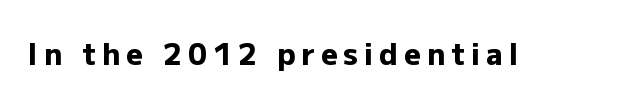
{"serif": "no", "italic": "no", "bold": "yes", "weight": "heavy", "width": "normal", "stroke_contrast": "low", "x_height": "medium", "monospaced": "no", "underline": "no", "letter_spacing": "wide", "letter_spacing_em": 0.21, "glyph_px": 29}
